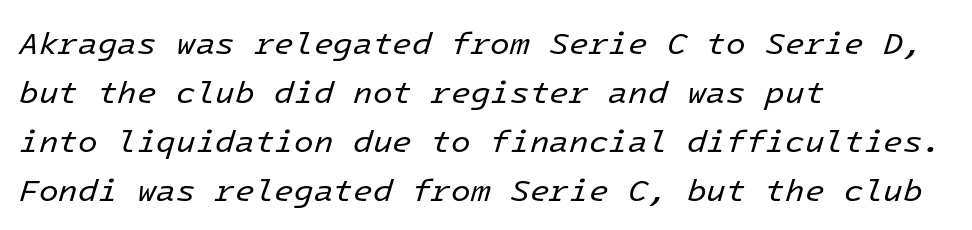
The compositor pushed each line to the left boundary. Is there much room between lines? A standard amount, neither cramped nor airy. Glance below the letters and you will spot only blank space. Think standard paragraph weight, or any step lighter than that. A typesetter would call this zero additional tracking. If you drew a line through each stem, it would be angled.
